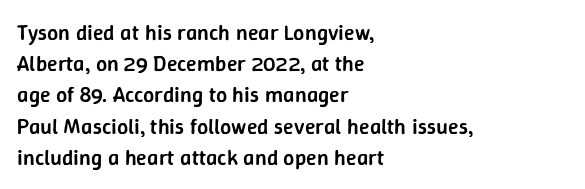
This is moderately heavy type, rendered in semibold. No extra tracking has been applied to these lines. Alignment: flush left. Leading matches the norm, producing a regular column.
